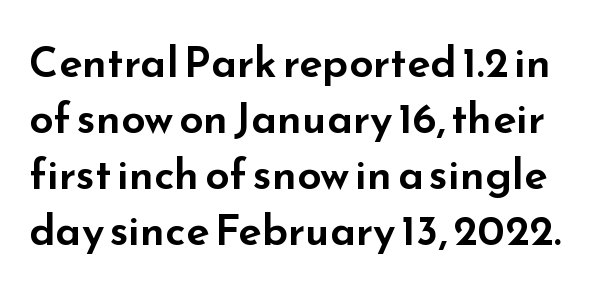
{"serif": "no", "italic": "no", "width": "wide", "stroke_contrast": "low", "x_height": "small", "monospaced": "no", "underline": "no", "line_spacing": "normal", "line_spacing_ratio": 1.3, "letter_spacing": "normal", "letter_spacing_em": 0.0, "glyph_px": 43}
